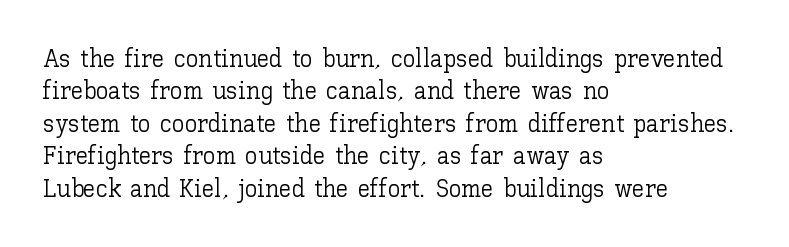
The words here are not underlined. Whoever set this chose a conventional vertical rhythm. Honestly, the letter spacing is just normal — you wouldn't notice it. Tall strokes in this sample are plumb rather than angled. Compared with a centered layout, this one pins lines to the left instead. The weight tops out at a normal text grade.
